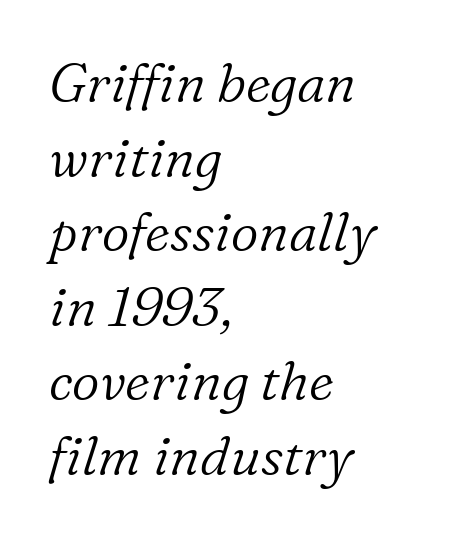
The image shows 54 px light serif type, italic (leaning right); set left-aligned, normal line spacing (1.38x), normal letter spacing, not underlined; low stroke contrast and a medium x-height.
